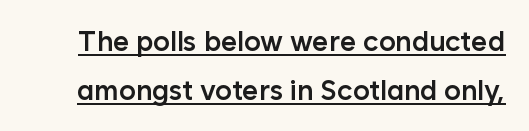
Q: Is the text bold? A: Semi-bold.
Q: Is the text italic (slanted)? A: No, it is upright.
Q: Is the typeface a serif or a sans-serif typeface? A: Sans-serif.
Q: Is the text underlined? A: Yes.
Q: Is the spacing between letters normal or unusually wide? A: Normal.
Q: Width (condensed, normal, or wide)? A: Normal.
Q: Stroke contrast? A: Low.
Q: x-height? A: Medium.
Q: Monospaced? A: No.
